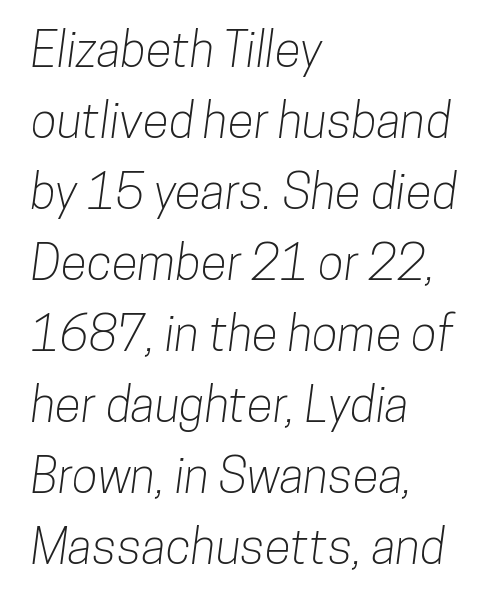
Nothing sits at the stroke ends, so this counts as sans-serif. The line texture is even and compact thanks to regular tracking. Alignment: flush left. The passage shown is not underscored anywhere.
